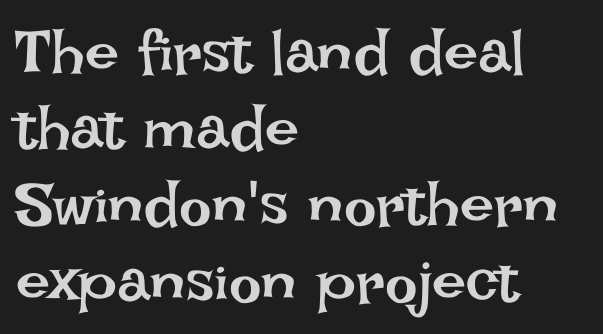
A student would call this left alignment; a typographer would say flush left, rag right. Between one letter and the next there's only the usual sliver of space. The designer left line spacing at the default. Lines of text with bare space underneath. Think of a printed novel: that variable character pitch is what you see here. It's the straight-up-and-down kind of type.
